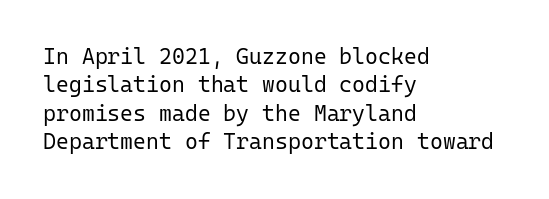
Rule under the text: the space is simply empty. Honestly, the letter spacing is just normal — you wouldn't notice it. The font's upright variant was chosen for this text. The strokes are not fattened; the text isn't bold. Layout note: lines flush left. The designer left line spacing at the default.
